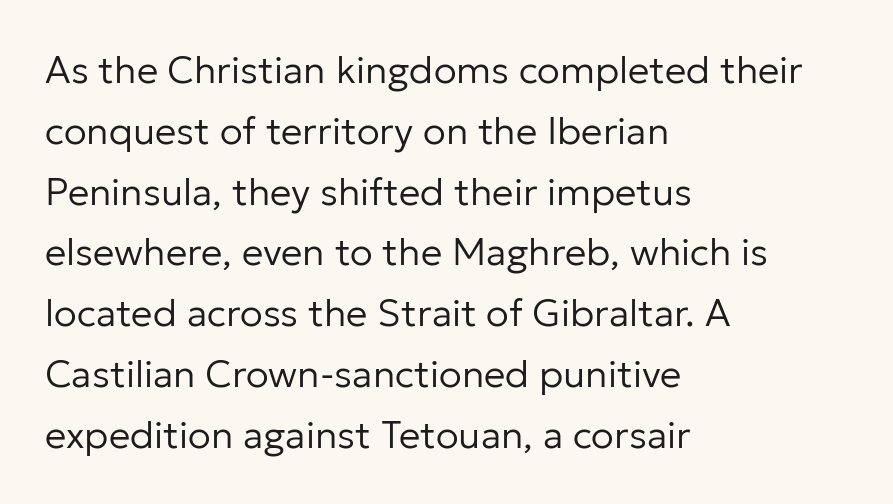
Q: Is the text bold? A: No.
Q: Is the text italic (slanted)? A: No, it is upright.
Q: Is the typeface a serif or a sans-serif typeface? A: Sans-serif.
Q: Is the text underlined? A: No.
Q: How is the paragraph aligned? A: Left-aligned.
Q: Is the spacing between letters normal or unusually wide? A: Normal.
Q: Is the spacing between lines tight, normal or loose? A: Normal.
Q: Width (condensed, normal, or wide)? A: Normal.
Q: Stroke contrast? A: Low.
Q: x-height? A: Medium.
Q: Monospaced? A: No.
